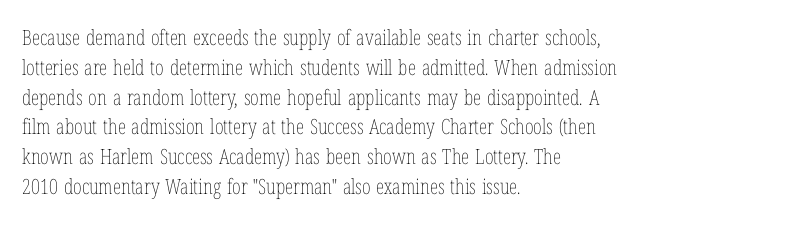
The image shows 21 px text type, upright; set left-aligned, normal line spacing (1.42x), normal letter spacing, not underlined.
